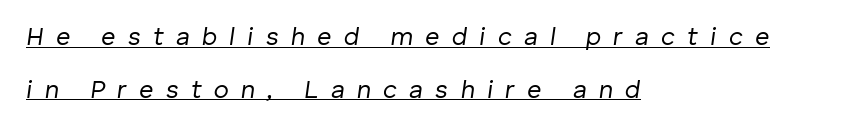
{"italic": "yes", "lean": "right", "slant_degrees": 8, "bold": "no", "underline": "yes", "align": "left", "line_spacing": "loose", "line_spacing_ratio": 2.11, "letter_spacing": "wide", "letter_spacing_em": 0.49, "glyph_px": 25}
